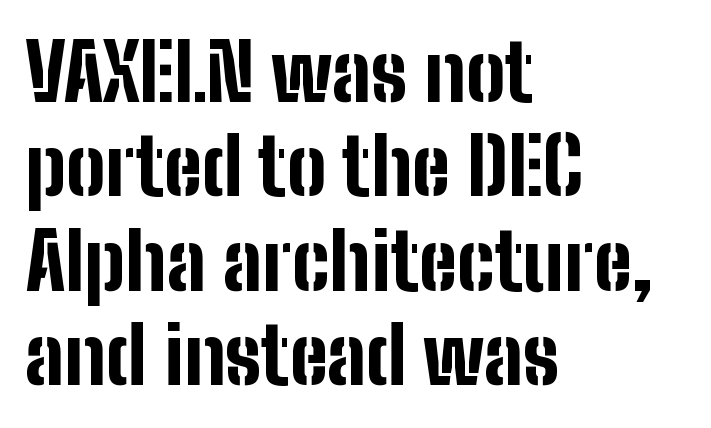
{"serif": "no", "italic": "no", "bold": "yes", "weight": "bold", "width": "condensed", "stroke_contrast": "low", "x_height": "medium", "monospaced": "no", "underline": "no", "align": "left", "line_spacing_ratio": 1.21, "letter_spacing": "normal", "letter_spacing_em": 0.0, "glyph_px": 78}
